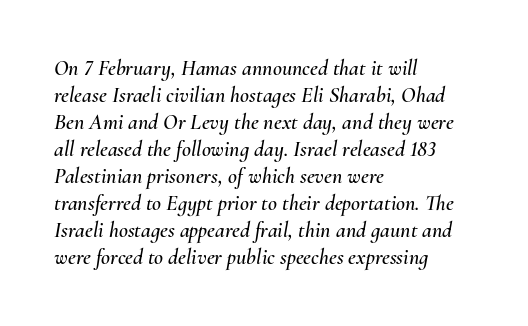
Q: Is the text italic (slanted)? A: Yes, it leans right by about 10 degrees.
Q: Is the text underlined? A: No.
Q: How is the paragraph aligned? A: Left-aligned.
Q: Is the spacing between letters normal or unusually wide? A: Normal.
